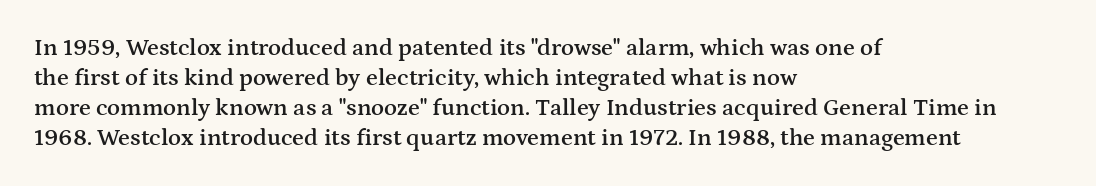
{"italic": "no", "bold": "semi", "underline": "no", "align": "left", "line_spacing": "normal", "line_spacing_ratio": 1.25, "letter_spacing": "normal", "letter_spacing_em": 0.0, "glyph_px": 24}
